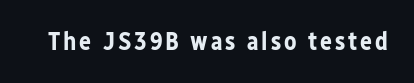
{"italic": "no", "bold": "yes", "underline": "no", "glyph_px": 25}
